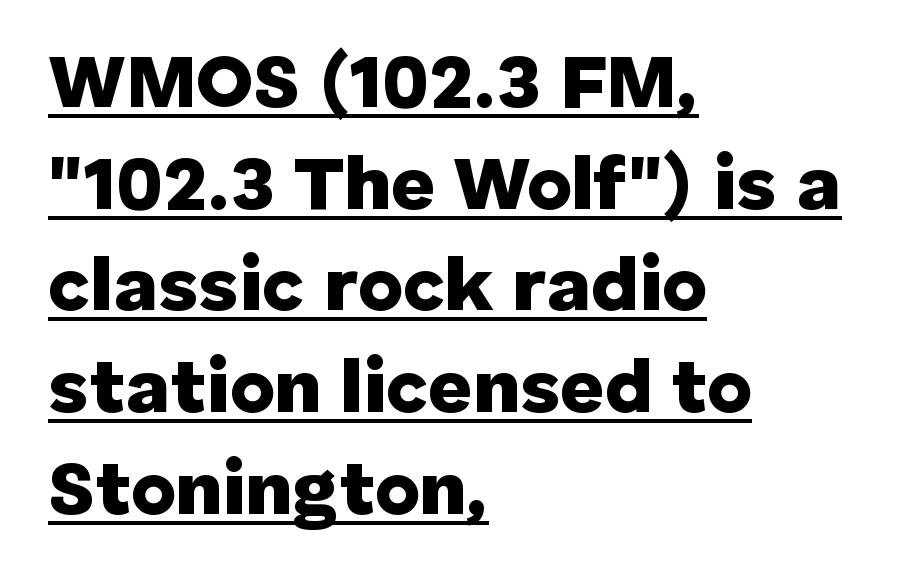
Q: Is the text bold? A: Yes.
Q: Is the text italic (slanted)? A: No, it is upright.
Q: Is the typeface a serif or a sans-serif typeface? A: Sans-serif.
Q: Is the text underlined? A: Yes.
Q: How is the paragraph aligned? A: Left-aligned.
Q: Is the spacing between letters normal or unusually wide? A: Normal.
Q: Is the spacing between lines tight, normal or loose? A: Normal.
Q: Width (condensed, normal, or wide)? A: Normal.
Q: Stroke contrast? A: Low.
Q: x-height? A: Medium.
Q: Monospaced? A: No.
